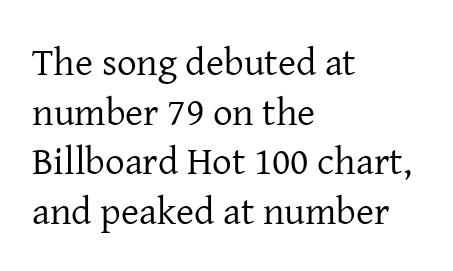
Notice how the passage keeps a crisp vertical edge on the left only. The foot of each line stays bare and open. Does the leading feel generous? No, just average. You could not count columns in this text — the font is proportionally spaced.
